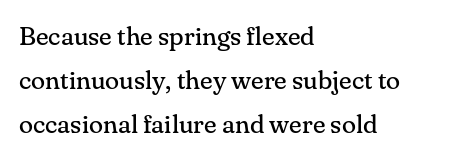
The image shows 26 px text type, upright; set left-aligned, normal line spacing (1.7x), normal letter spacing, not underlined.
